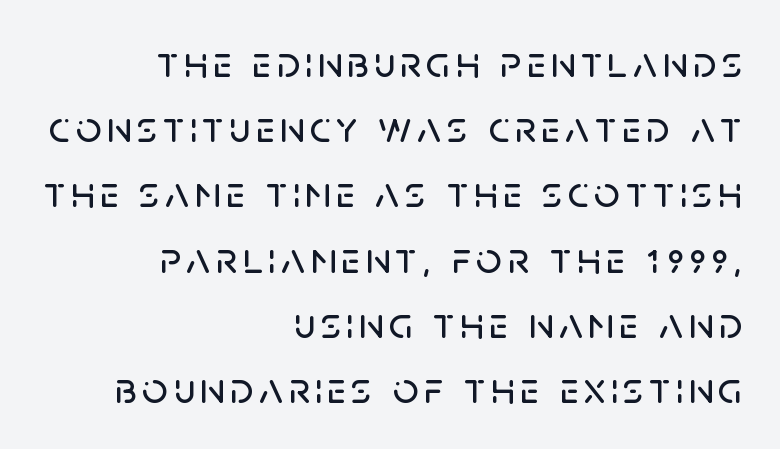
Q: Is the text italic (slanted)? A: No, it is upright.
Q: Is the typeface a serif or a sans-serif typeface? A: Sans-serif.
Q: Is the text underlined? A: No.
Q: How is the paragraph aligned? A: Right-aligned.
Q: Is the spacing between lines tight, normal or loose? A: Normal.
Q: Width (condensed, normal, or wide)? A: Normal.
Q: Stroke contrast? A: Low.
Q: x-height? A: Large.
Q: Monospaced? A: No.
